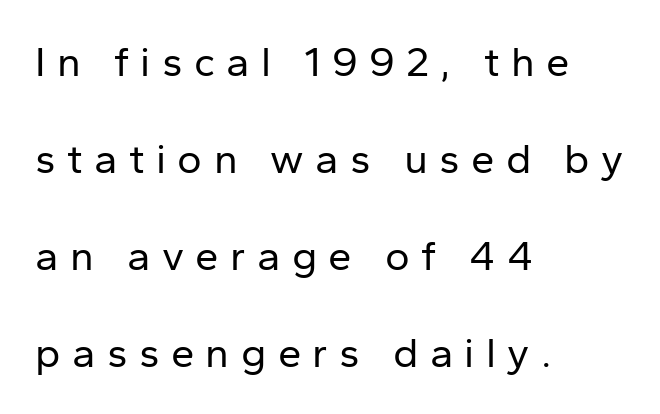
Quick note: not italic, upright. Descenders hang freely into open space. These glyphs show unthickened strokes, regular width or finer. A typesetter would call this proportional, since set widths differ per character. This sample uses expanded letter spacing, leaving extra air between glyphs.
